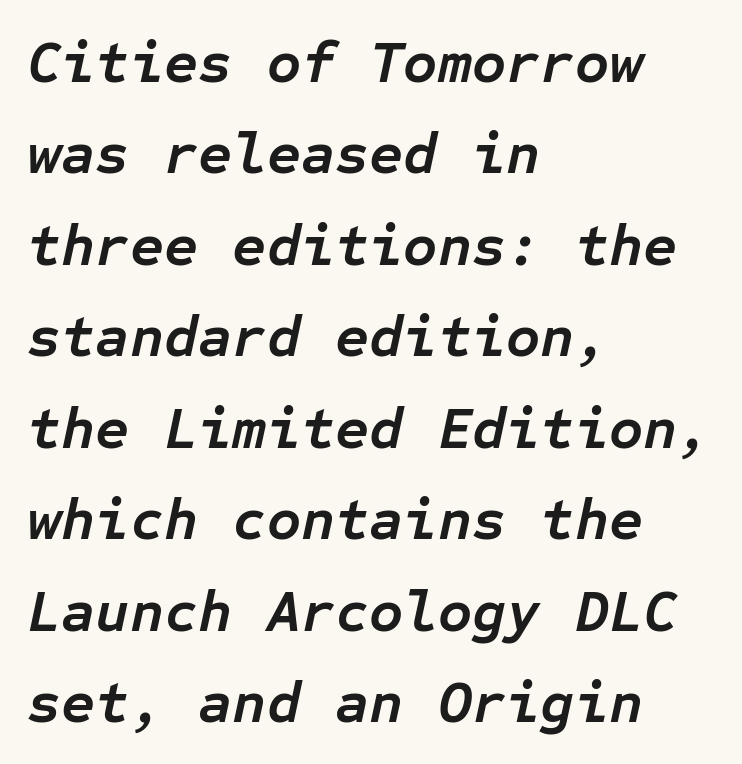
Q: Is the text bold? A: Yes.
Q: Is the text italic (slanted)? A: Yes, it leans right by about 12 degrees.
Q: Is the text underlined? A: No.
Q: How is the paragraph aligned? A: Left-aligned.
Q: Is the spacing between letters normal or unusually wide? A: Normal.
Q: Is the spacing between lines tight, normal or loose? A: Normal.
Q: Width (condensed, normal, or wide)? A: Normal.
Q: Stroke contrast? A: Low.
Q: x-height? A: Medium.
Q: Monospaced? A: Yes.
